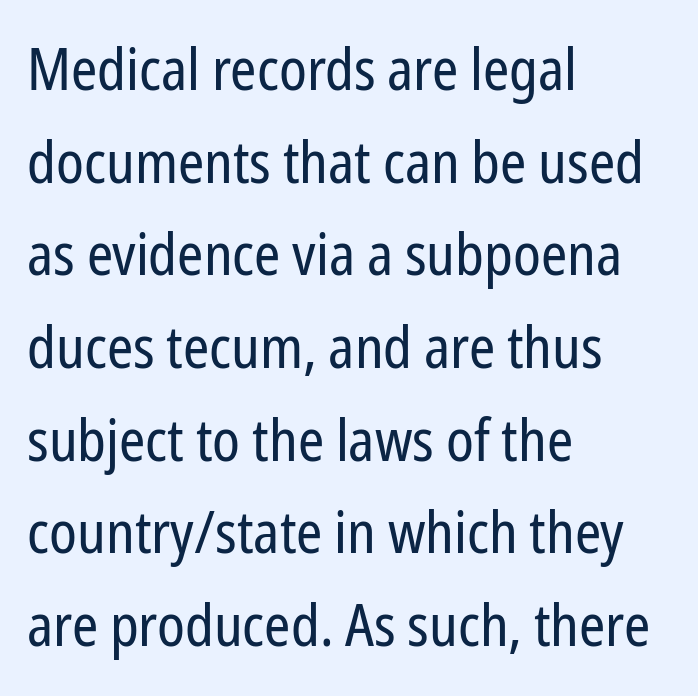
{"serif": "no", "italic": "no", "bold": "no", "weight": "regular", "width": "condensed", "stroke_contrast": "low", "x_height": "medium", "monospaced": "no", "underline": "no", "align": "left", "line_spacing": "normal", "line_spacing_ratio": 1.57, "letter_spacing": "normal", "letter_spacing_em": 0.0, "glyph_px": 59}
